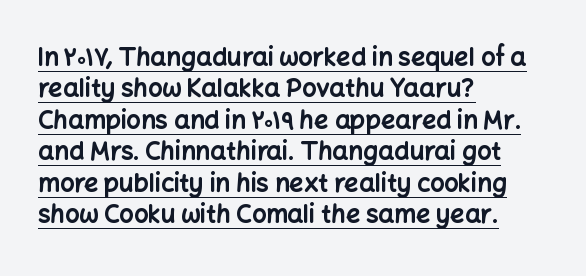
The image shows 25 px bold type, upright; set left-aligned, normal line spacing (1.26x), normal letter spacing, underlined.
